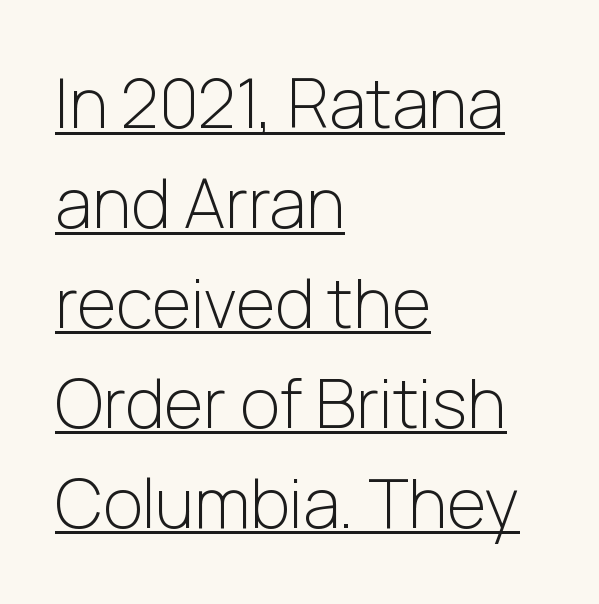
Tracking here is standard; glyphs follow each other at the usual distance. Honestly, the underline is the first thing you notice here. Classification — sans serif. Posture: vertical.
